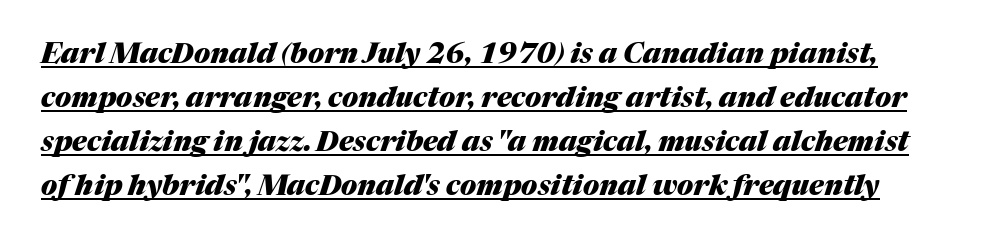
Q: Is the text bold? A: Yes.
Q: Is the text italic (slanted)? A: Yes, it leans right by about 17 degrees.
Q: Is the text underlined? A: Yes.
Q: Is the spacing between letters normal or unusually wide? A: Normal.
Q: Is the spacing between lines tight, normal or loose? A: Normal.
Q: Width (condensed, normal, or wide)? A: Normal.
Q: Stroke contrast? A: Medium.
Q: x-height? A: Medium.
Q: Monospaced? A: No.
